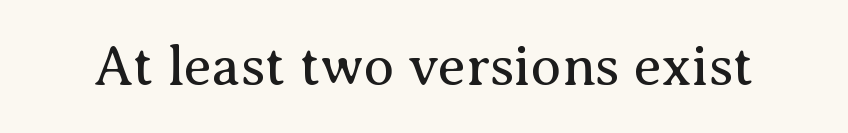
Q: Is the text bold? A: No.
Q: Is the text italic (slanted)? A: No, it is upright.
Q: Is the typeface a serif or a sans-serif typeface? A: Serif.
Q: Is the text underlined? A: No.
Q: Is the spacing between letters normal or unusually wide? A: Normal.
Q: Width (condensed, normal, or wide)? A: Normal.
Q: Stroke contrast? A: Medium.
Q: x-height? A: Medium.
Q: Monospaced? A: No.
